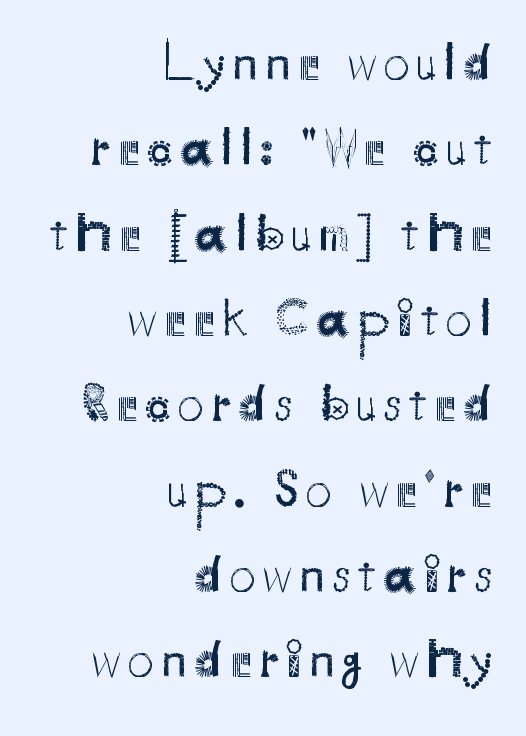
A normal amount of white space separates one row of letters from the next. Posture: straight, roman, zero tilt. The font is comparable to plain body text, perhaps lighter. Descenders are the only things crossing below the line. Proportional: the letters do not fall into vertical columns. The lines are quadded right.
